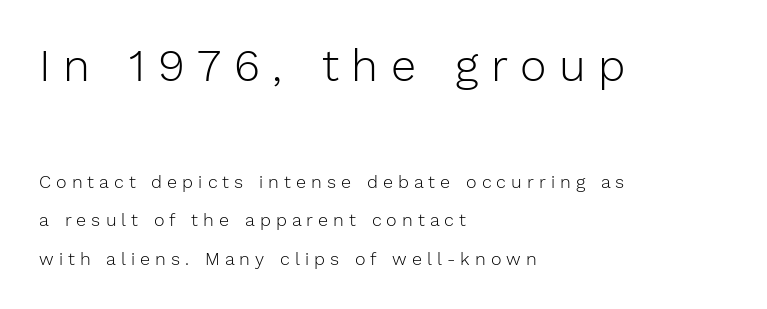
Heft: none added — not bold. If you drew a ruler down the left edge, every line would touch it. Leading is clearly above the norm, producing a sparse column. The face used here is proportionally spaced, like ordinary book or web type.
